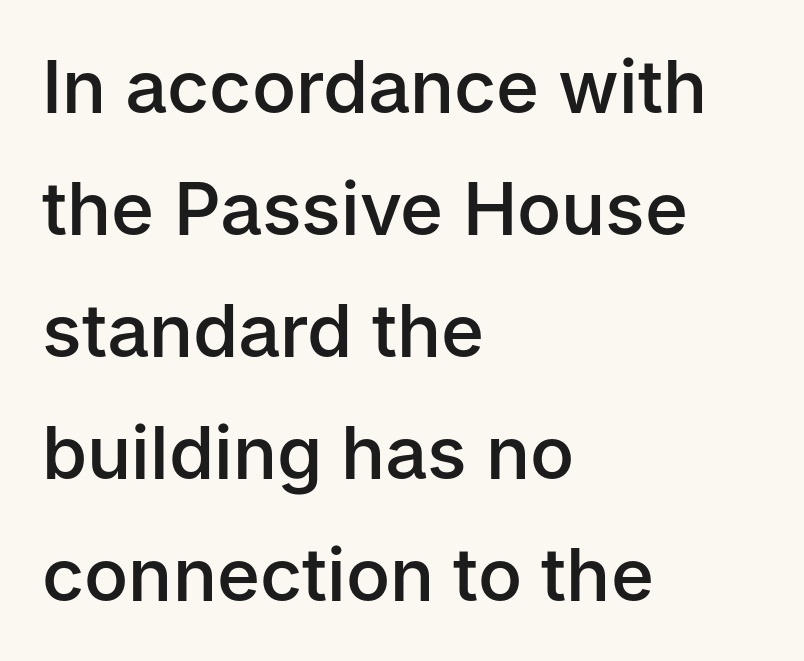
The image shows 73 px semibold sans-serif type, upright; set left-aligned, normal line spacing (1.67x), normal letter spacing, not underlined; low stroke contrast and a medium x-height.
